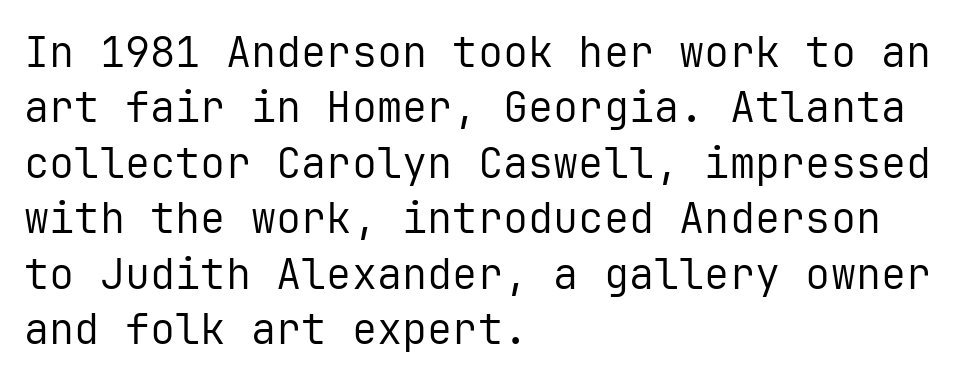
Q: Is the text bold? A: No.
Q: Is the text italic (slanted)? A: No, it is upright.
Q: Is the typeface a serif or a sans-serif typeface? A: Sans-serif.
Q: Is the text underlined? A: No.
Q: How is the paragraph aligned? A: Left-aligned.
Q: Is the spacing between letters normal or unusually wide? A: Normal.
Q: Is the spacing between lines tight, normal or loose? A: Normal.
Q: Width (condensed, normal, or wide)? A: Normal.
Q: Stroke contrast? A: Low.
Q: x-height? A: Medium.
Q: Monospaced? A: Yes.
